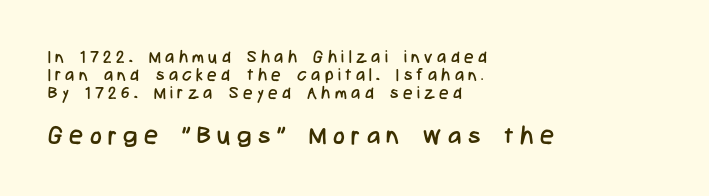
Q: Is the text bold? A: No.
Q: Is the text italic (slanted)? A: No, it is upright.
Q: Is the text underlined? A: No.
Q: How is the paragraph aligned? A: Left-aligned.
Q: Is the spacing between letters normal or unusually wide? A: Unusually wide.
Q: Is the spacing between lines tight, normal or loose? A: Tight.
Q: Which block of text is set in a larger size, the first (top) or the second (bottom)? A: The second (bottom) one.
